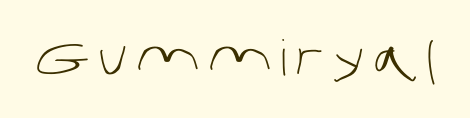
{"serif": "no", "bold": "no", "weight": "light", "width": "normal", "stroke_contrast": "low", "x_height": "large", "monospaced": "no", "underline": "no", "glyph_px": 49}
